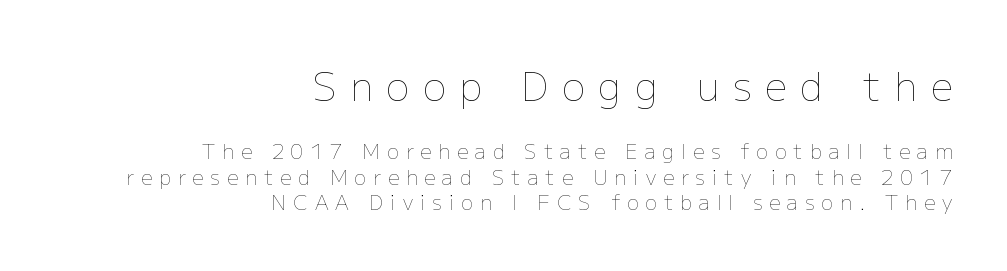
{"italic": "no", "bold": "no", "weight": "thin", "width": "normal", "stroke_contrast": "low", "x_height": "medium", "monospaced": "no", "underline": "no", "align": "right", "line_spacing": "normal", "line_spacing_ratio": 1.26, "letter_spacing": "wide", "letter_spacing_em": 0.35, "larger_block": "first", "size_ratio": 1.95, "glyph_px": 39}
